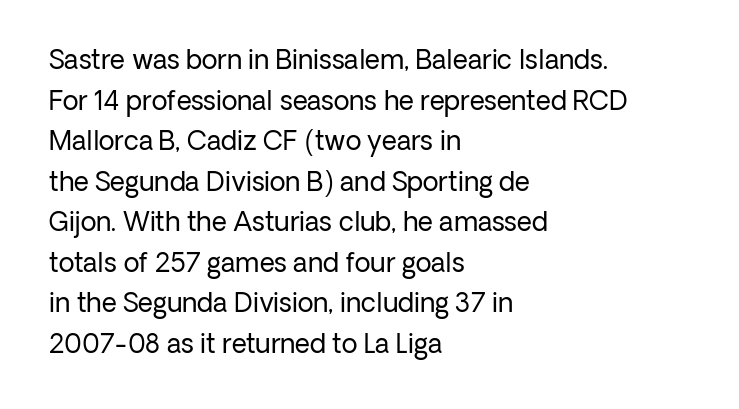
The zone under the glyphs is completely vacant. Letters have the restrained weight of plain body copy at most. Line beginnings align vertically; line endings do not. The gaps between neighbouring characters are ordinary and unremarkable.
